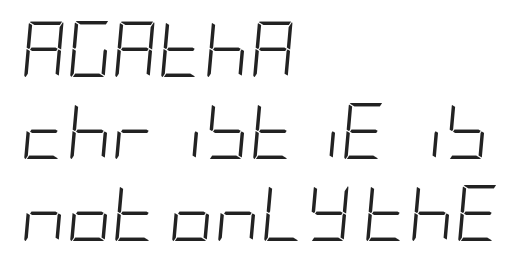
Q: Is the text bold? A: No.
Q: Is the text italic (slanted)? A: Yes, it leans right by about 5 degrees.
Q: Is the text underlined? A: No.
Q: How is the paragraph aligned? A: Left-aligned.
Q: Is the spacing between letters normal or unusually wide? A: Normal.
Q: Is the spacing between lines tight, normal or loose? A: Normal.
Q: Width (condensed, normal, or wide)? A: Condensed.
Q: Stroke contrast? A: Low.
Q: x-height? A: Large.
